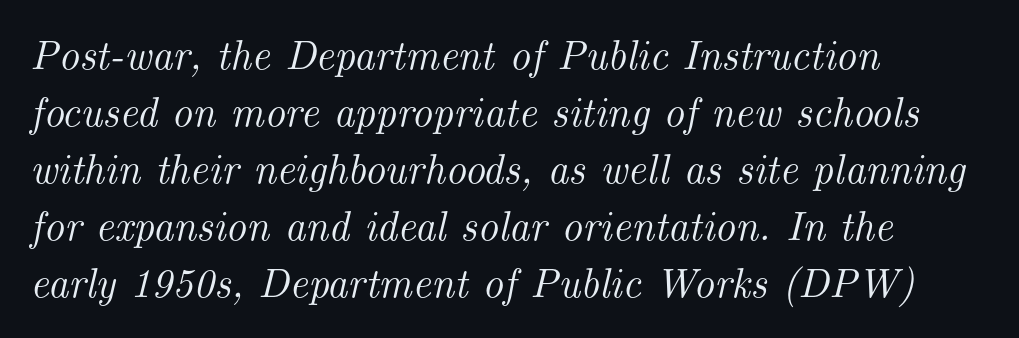
The words here are not underlined. Stroke terminals: seriffed. Inter-character spacing is left at the font's built-in metrics. Do the characters align in a grid? No, the font is proportional. Vertically, the passage feels balanced, rows spaced as you'd expect.
